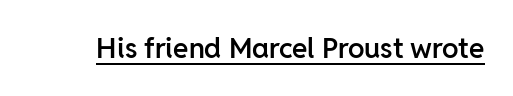
The image shows 28 px semibold sans-serif type, upright; set normal letter spacing, underlined; low stroke contrast and a medium x-height.
